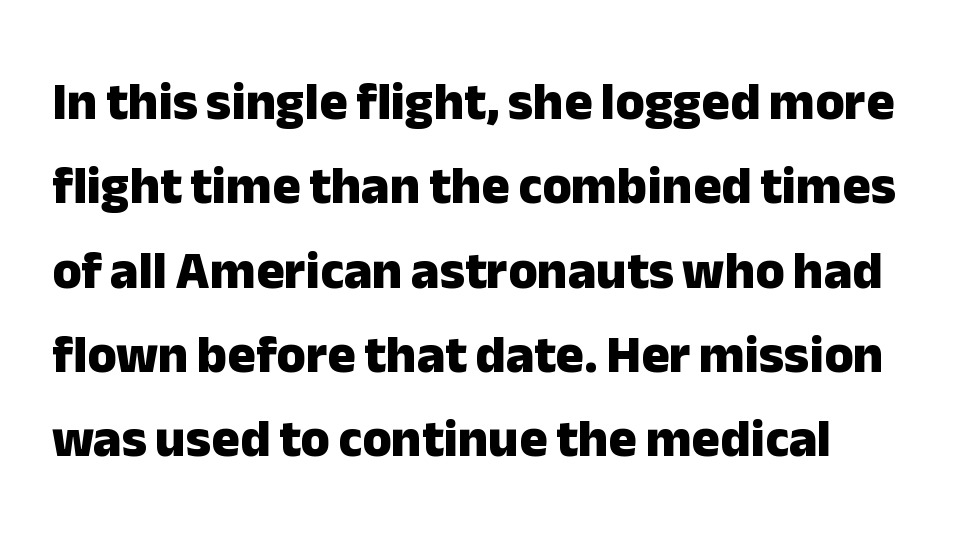
{"serif": "no", "italic": "no", "bold": "yes", "weight": "heavy", "width": "normal", "stroke_contrast": "low", "x_height": "medium", "monospaced": "no", "underline": "no", "align": "left", "line_spacing": "normal", "line_spacing_ratio": 1.59, "letter_spacing": "normal", "letter_spacing_em": 0.0, "glyph_px": 53}
